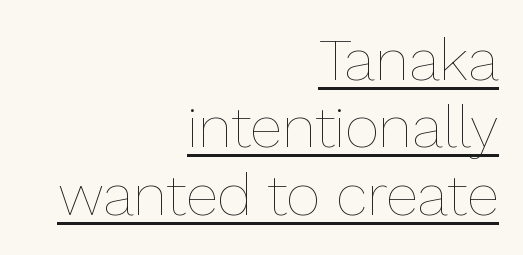
Q: Is the text bold? A: No.
Q: Is the text italic (slanted)? A: No, it is upright.
Q: Is the text underlined? A: Yes.
Q: How is the paragraph aligned? A: Right-aligned.
Q: Is the spacing between letters normal or unusually wide? A: Normal.
Q: Is the spacing between lines tight, normal or loose? A: Tight.
Q: Width (condensed, normal, or wide)? A: Normal.
Q: Stroke contrast? A: Low.
Q: x-height? A: Medium.
Q: Monospaced? A: No.
